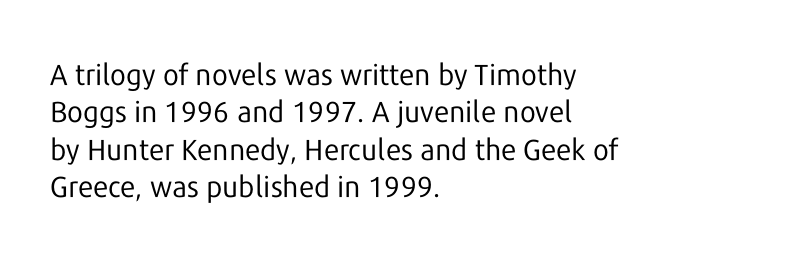
The image shows 29 px regular-weight sans-serif type, upright; set left-aligned, normal line spacing (1.29x), normal letter spacing, not underlined; low stroke contrast and a medium x-height.
